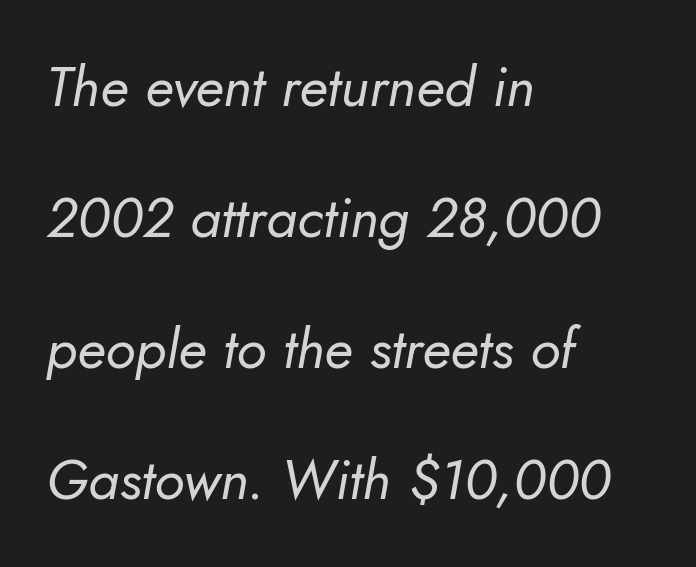
A typesetter would call this leading open, well beyond the default. Inter-character spacing is left at the font's built-in metrics. No extra ink here — the face is not bold. The string is rendered with underlining switched off. An italicized treatment has been applied to the whole sample.
